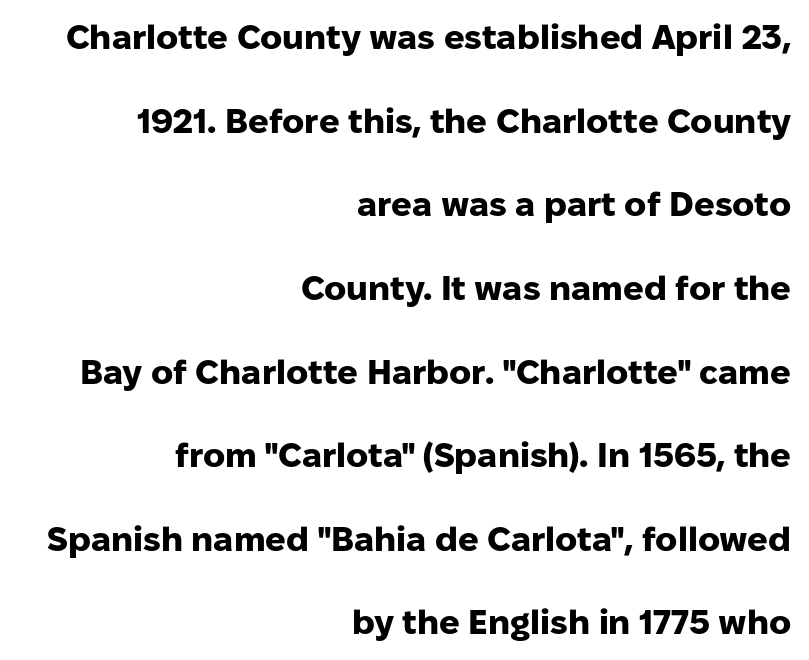
{"serif": "no", "italic": "no", "bold": "yes", "weight": "heavy", "width": "normal", "stroke_contrast": "low", "x_height": "medium", "monospaced": "no", "underline": "no", "align": "right", "line_spacing": "loose", "line_spacing_ratio": 2.46, "letter_spacing": "normal", "letter_spacing_em": 0.0, "glyph_px": 34}
